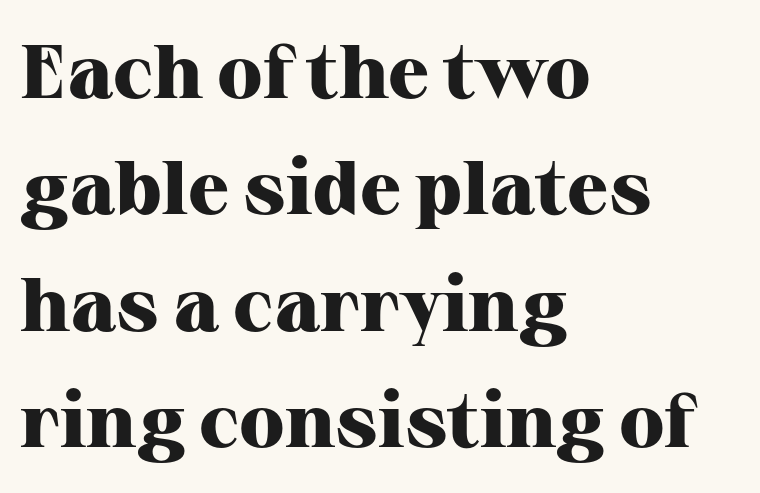
Q: Is the text bold? A: Yes.
Q: Is the text italic (slanted)? A: No, it is upright.
Q: Is the typeface a serif or a sans-serif typeface? A: Serif.
Q: Is the text underlined? A: No.
Q: How is the paragraph aligned? A: Left-aligned.
Q: Is the spacing between letters normal or unusually wide? A: Normal.
Q: Is the spacing between lines tight, normal or loose? A: Normal.
Q: Width (condensed, normal, or wide)? A: Normal.
Q: Stroke contrast? A: High.
Q: x-height? A: Medium.
Q: Monospaced? A: No.
